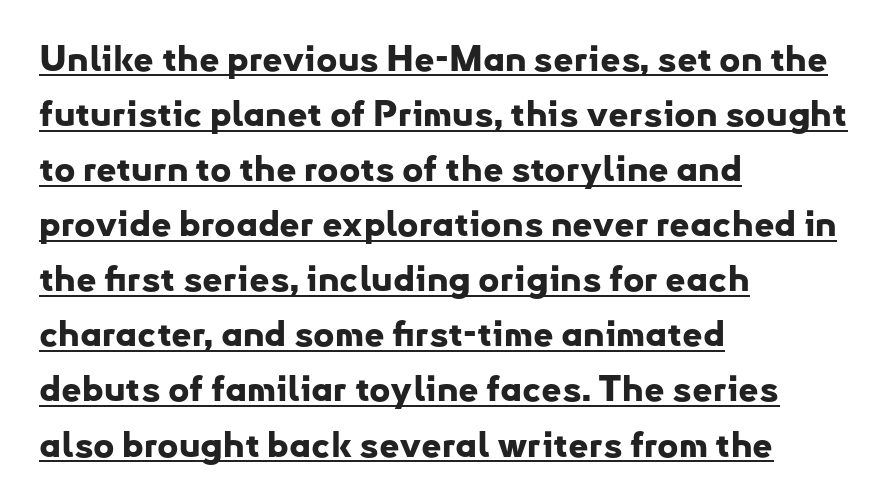
{"serif": "no", "italic": "no", "bold": "yes", "weight": "bold", "width": "normal", "stroke_contrast": "low", "x_height": "small", "monospaced": "no", "underline": "yes", "align": "left", "line_spacing": "normal", "line_spacing_ratio": 1.53, "letter_spacing": "normal", "letter_spacing_em": 0.0, "glyph_px": 36}
